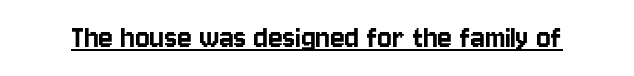
Every character sits straight up, as roman type does. You can see a thin bar hugging the bottom of the glyphs. There is no visible air inserted between adjacent glyphs. The passage shown is typed in a proportional face where columns would drift. The glyphs in this specimen are sans serif.
